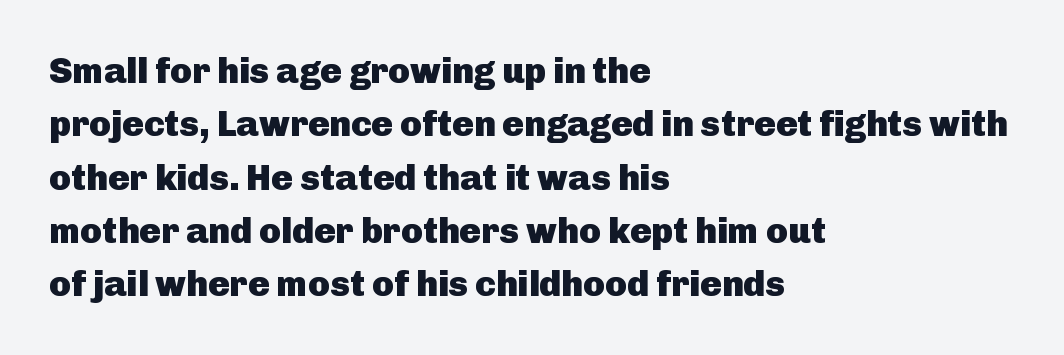
Caption: multi-line text, flush left, ragged right. Each letter keeps its own natural width here, so spacing adapts to shape. Leading: standard. Caption: standard tracking, unaltered. Emphasis by weight is at full strength: bold. Are there feet on the stems? There aren't — it's a sans.
